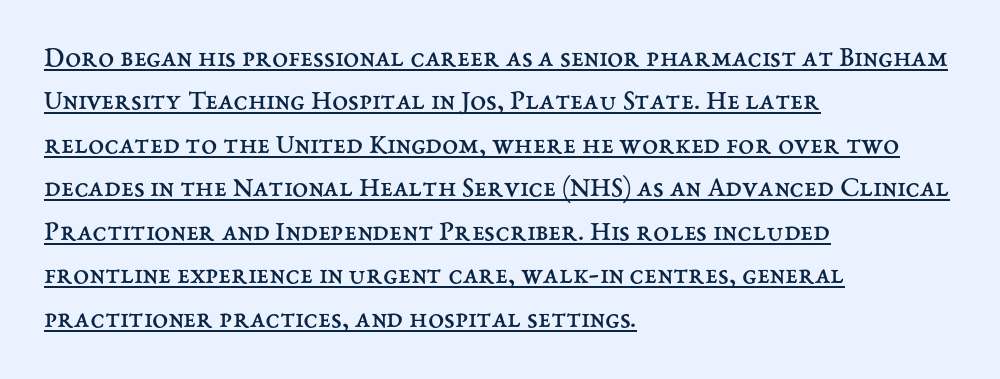
{"italic": "no", "bold": "no", "weight": "regular", "width": "normal", "stroke_contrast": "medium", "x_height": "medium", "monospaced": "no", "underline": "yes", "align": "left", "line_spacing": "normal", "line_spacing_ratio": 1.5, "letter_spacing": "normal", "letter_spacing_em": 0.0, "glyph_px": 29}
